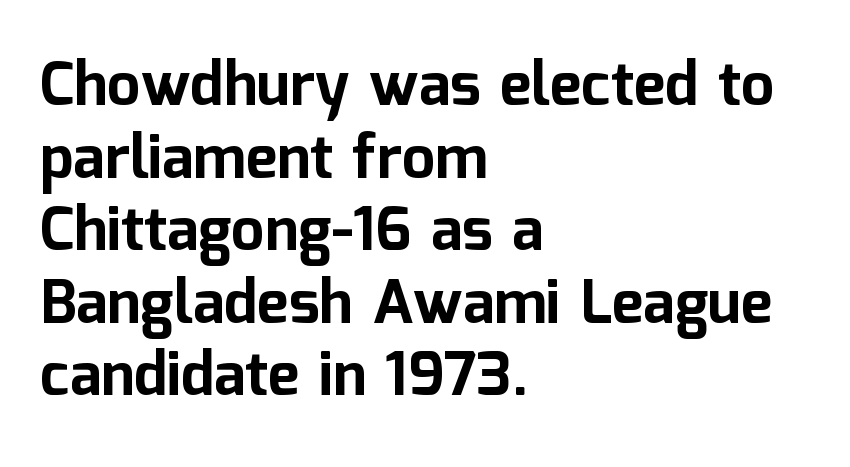
Q: Is the text bold? A: Yes.
Q: Is the text italic (slanted)? A: No, it is upright.
Q: Is the typeface a serif or a sans-serif typeface? A: Sans-serif.
Q: Is the text underlined? A: No.
Q: How is the paragraph aligned? A: Left-aligned.
Q: Is the spacing between letters normal or unusually wide? A: Normal.
Q: Width (condensed, normal, or wide)? A: Normal.
Q: Stroke contrast? A: Low.
Q: x-height? A: Medium.
Q: Monospaced? A: No.
